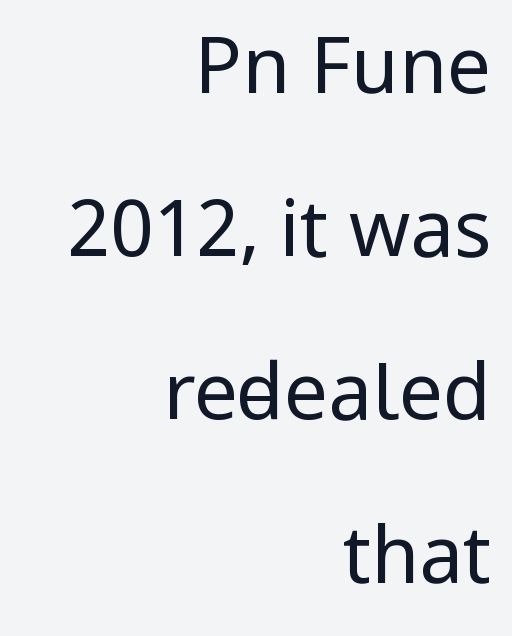
The image shows 78 px regular-weight, condensed sans-serif type, upright; set right-aligned, loose line spacing (2.09x), normal letter spacing, not underlined; low stroke contrast and a large x-height.
